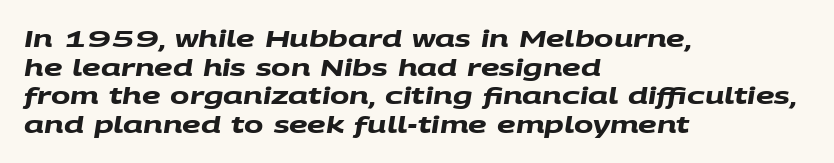
Q: Is the text bold? A: Yes.
Q: Is the text underlined? A: No.
Q: How is the paragraph aligned? A: Left-aligned.
Q: Is the spacing between letters normal or unusually wide? A: Normal.
